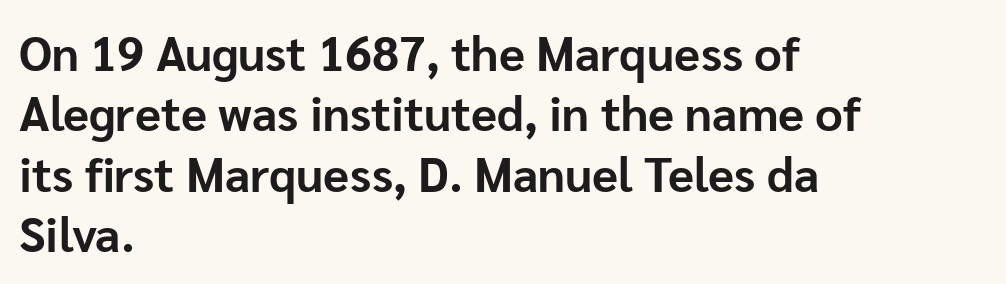
Q: Is the text bold? A: Yes.
Q: Is the text italic (slanted)? A: No, it is upright.
Q: Is the typeface a serif or a sans-serif typeface? A: Sans-serif.
Q: Is the text underlined? A: No.
Q: How is the paragraph aligned? A: Left-aligned.
Q: Is the spacing between letters normal or unusually wide? A: Normal.
Q: Is the spacing between lines tight, normal or loose? A: Normal.
Q: Width (condensed, normal, or wide)? A: Normal.
Q: Stroke contrast? A: Low.
Q: x-height? A: Medium.
Q: Monospaced? A: No.
